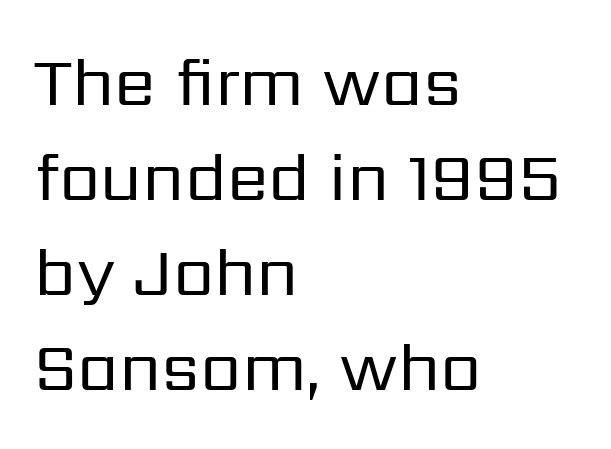
Serif or sans? Sans — the stroke terminals are bare. Type without underlining. Short note: letters normally spaced. A typesetter would call this proportional, since set widths differ per character. The block of text has a typical density, with ordinary space between rows.
